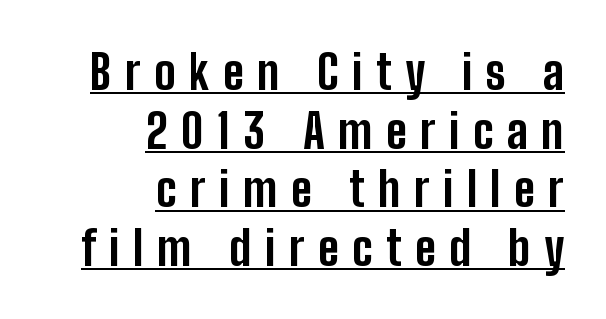
When letters stand straight like this, we call the style roman or upright. Each word looks stretched out because of the extra space between its letters. Spacing verdict: proportional, widths tailored to each character. Each glyph is drawn with heavy, bold strokes. The glyphs in this specimen are sans serif. The typesetter chose a ragged-left arrangement here.
